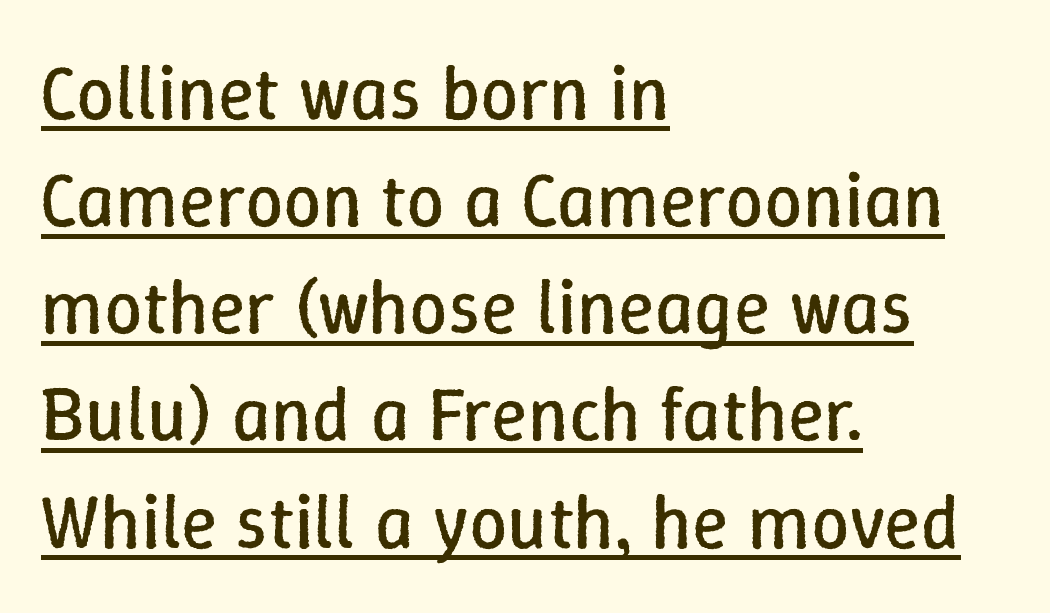
The letters stand straight up with perfectly vertical stems. This reads as an unemphasized weight, regular at the heaviest. A typesetter would call this zero additional tracking. Here the designer chose a conventional face with non-uniform glyph widths. Students, observe: this is what conventionally led text looks like. Layout note: lines flush left.
